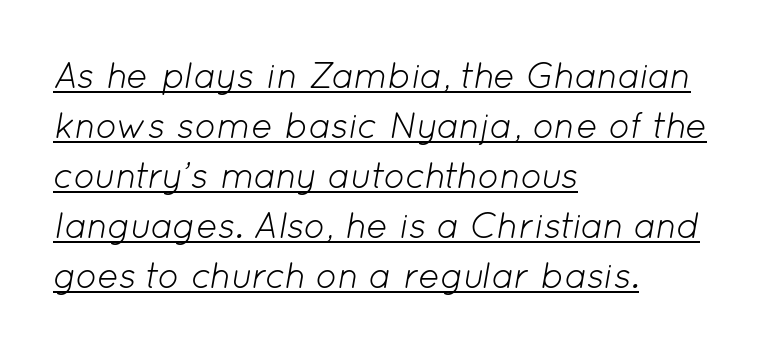
Q: Is the text bold? A: No.
Q: Is the text italic (slanted)? A: Yes, it leans right by about 12 degrees.
Q: Is the text underlined? A: Yes.
Q: How is the paragraph aligned? A: Left-aligned.
Q: Is the spacing between letters normal or unusually wide? A: Normal.
Q: Is the spacing between lines tight, normal or loose? A: Normal.
Q: Width (condensed, normal, or wide)? A: Normal.
Q: Stroke contrast? A: Low.
Q: x-height? A: Medium.
Q: Monospaced? A: No.
